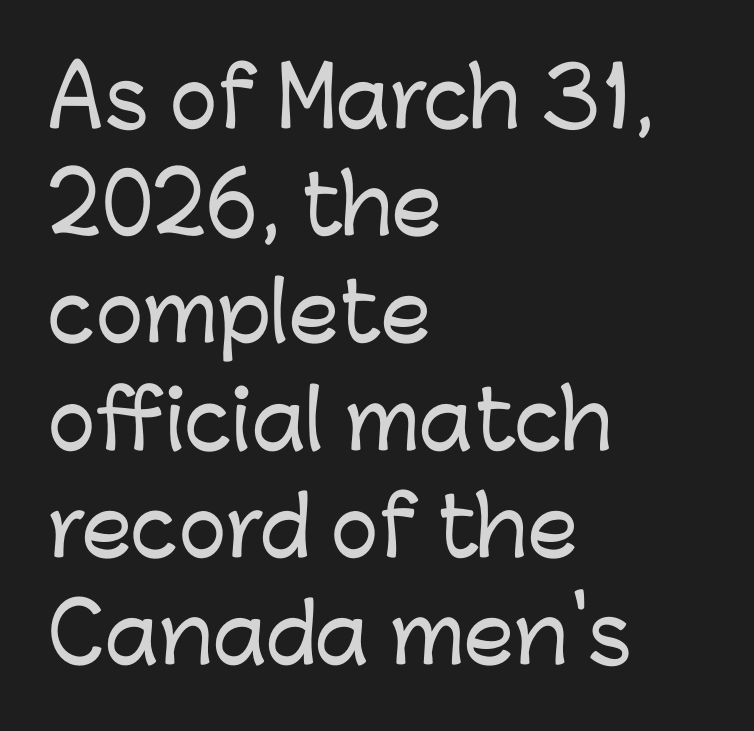
The image shows 80 px sans-serif type, upright; set left-aligned, normal line spacing (1.34x), normal letter spacing, not underlined; low stroke contrast and a medium x-height.
